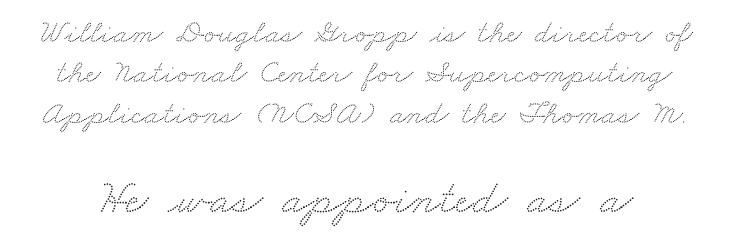
{"serif": "yes", "width": "wide", "stroke_contrast": "medium", "x_height": "small", "monospaced": "no", "underline": "no", "line_spacing_ratio": 1.22, "letter_spacing": "normal", "letter_spacing_em": 0.0, "larger_block": "second", "size_ratio": 1.48, "glyph_px": 49}
